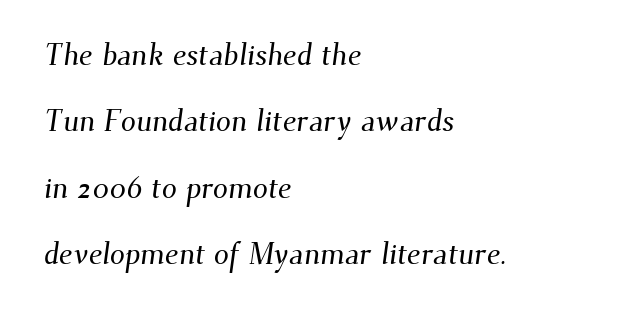
{"serif": "yes", "width": "normal", "stroke_contrast": "medium", "x_height": "small", "monospaced": "no", "underline": "no", "align": "left", "line_spacing": "loose", "line_spacing_ratio": 2.21, "letter_spacing": "normal", "letter_spacing_em": 0.0, "glyph_px": 30}
